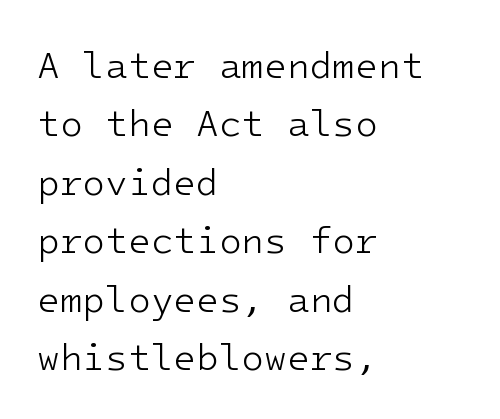
The image shows 37 px light sans-serif type, upright, monospaced; set left-aligned, normal line spacing (1.58x), normal letter spacing, not underlined; low stroke contrast and a medium x-height.
